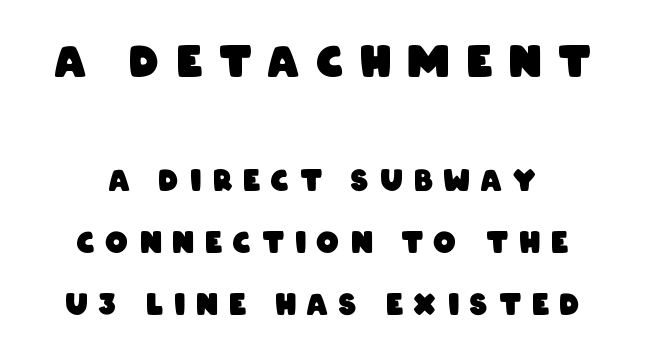
Q: Is the text bold? A: Yes.
Q: Is the typeface a serif or a sans-serif typeface? A: Sans-serif.
Q: Is the text underlined? A: No.
Q: Is the spacing between letters normal or unusually wide? A: Unusually wide.
Q: Is the spacing between lines tight, normal or loose? A: Loose.
Q: Which block of text is set in a larger size, the first (top) or the second (bottom)? A: The first (top) one.
Q: Width (condensed, normal, or wide)? A: Condensed.
Q: Stroke contrast? A: Low.
Q: x-height? A: Large.
Q: Monospaced? A: No.
